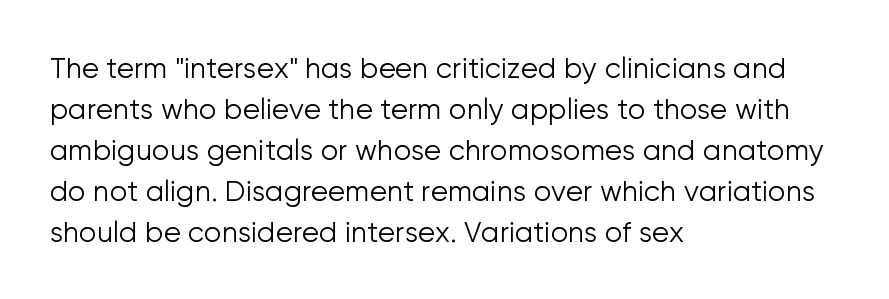
Words appear dense and cohesive because spacing is normal. Line beginnings align vertically; line endings do not. Baseline-to-baseline distance is the conventional proportion of letter height. Stroke thickness stays within the range of a standard reading face or lighter. The glyphs in this specimen are sans serif. The space beneath each line is pristine and unruled.
